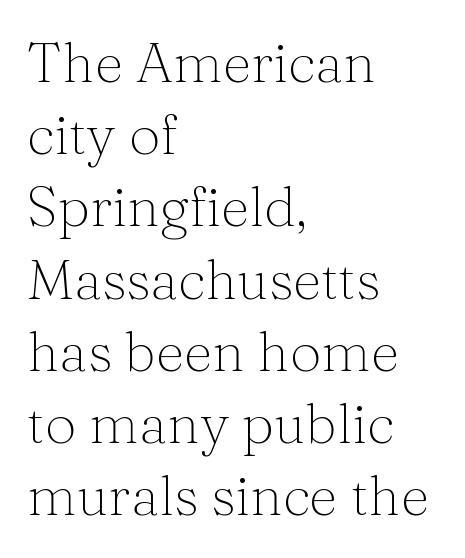
The image shows 56 px thin serif type, upright; set left-aligned, normal line spacing (1.29x), normal letter spacing, not underlined; medium stroke contrast and a medium x-height.
